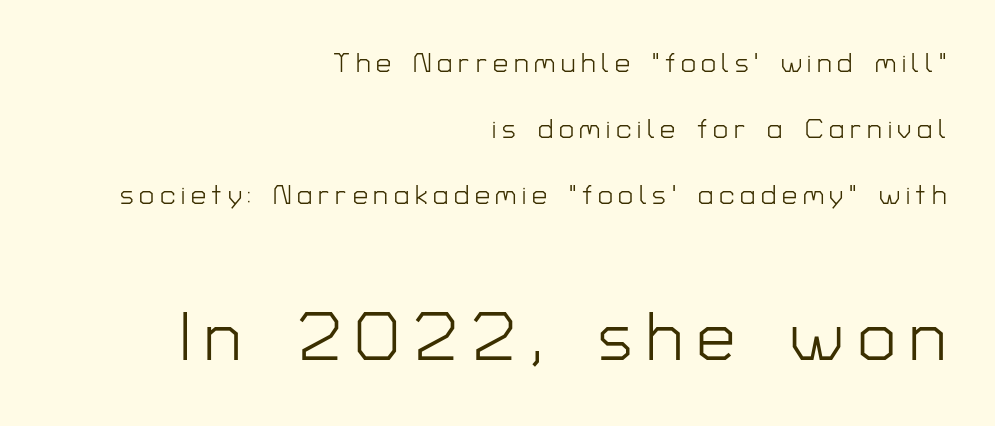
{"serif": "no", "italic": "no", "bold": "no", "weight": "light", "width": "normal", "stroke_contrast": "low", "x_height": "medium", "monospaced": "no", "underline": "no", "align": "right", "line_spacing": "loose", "line_spacing_ratio": 2.45, "letter_spacing": "wide", "letter_spacing_em": 0.21, "larger_block": "second", "size_ratio": 2.52, "glyph_px": 68}
